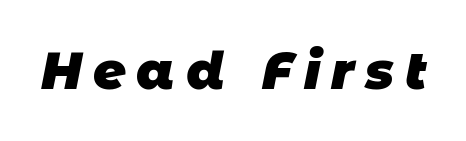
The passage shown is typeset with a sans-serif family. Emphasis by weight is at full strength: bold. This rendering features lettering with no underline. Observe the wide spacing: letters keep a clear distance from each other. This sample has the flowing, uneven cadence of proportional lettering.
